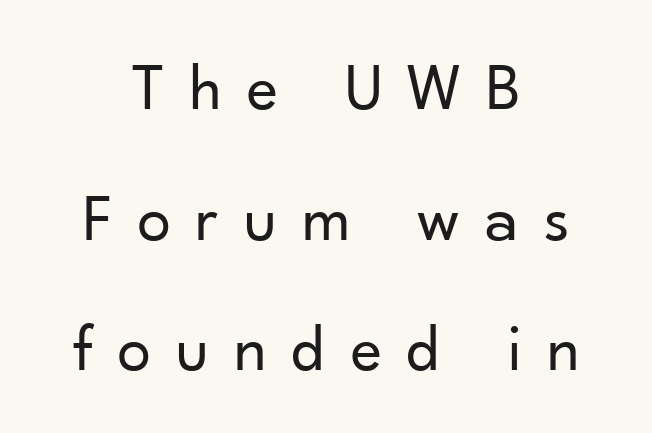
The image shows 67 px regular-weight sans-serif type, upright; set centered, loose line spacing (1.95x), unusually wide letter spacing (+0.38 em), not underlined; low stroke contrast and a small x-height.
